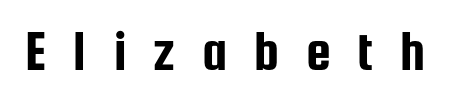
The image shows 56 px condensed sans-serif type, upright; set unusually wide letter spacing (+0.48 em), not underlined; low stroke contrast and a medium x-height.
